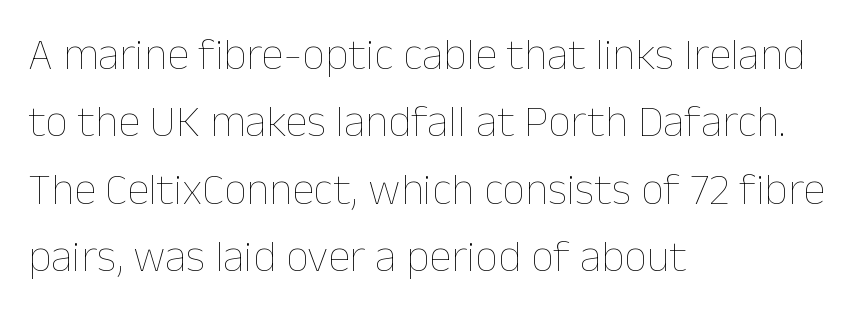
The weight tops out at a normal text grade. Proportional: the letters do not fall into vertical columns. If you drew a line through each stem, it would be perfectly vertical. The tracking reads as untouched default to a designer's eye. The space directly below the letters is spotless. Regarding leading, the lines here are spaced in the standard way.
